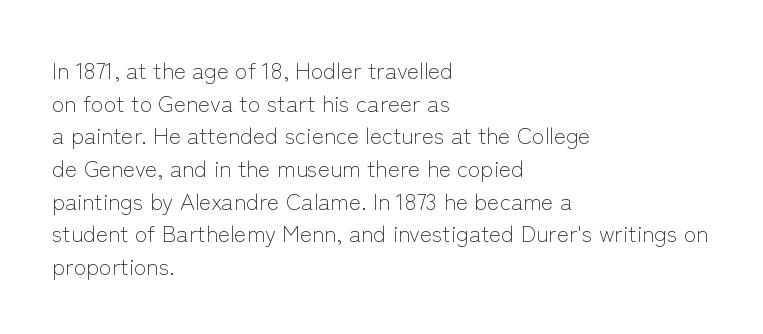
The image shows 23 px text type, upright; set left-aligned, normal line spacing (1.42x), normal letter spacing, not underlined.
